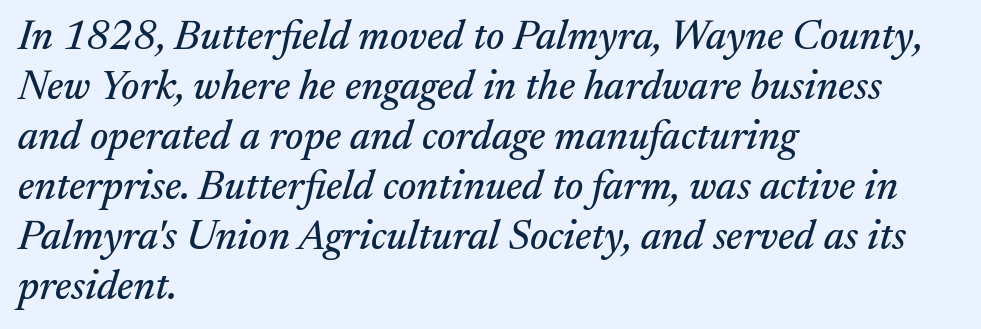
The image shows 41 px serif type, italic (leaning right); set left-aligned, line spacing 1.22x, normal letter spacing, not underlined; medium stroke contrast and a medium x-height.
